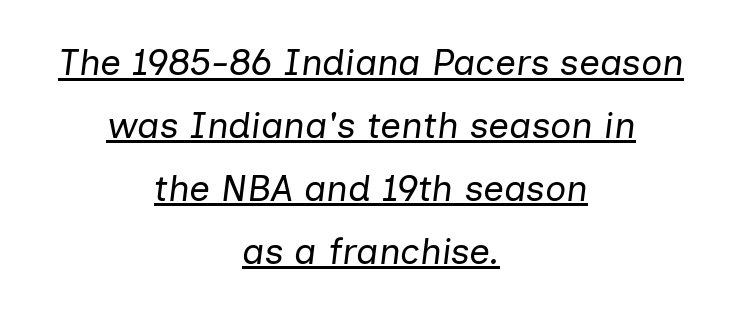
Q: Is the text bold? A: No.
Q: Is the text italic (slanted)? A: Yes, it leans right by about 7 degrees.
Q: Is the text underlined? A: Yes.
Q: How is the paragraph aligned? A: Centered.
Q: Is the spacing between letters normal or unusually wide? A: Normal.
Q: Is the spacing between lines tight, normal or loose? A: Normal.
Q: Width (condensed, normal, or wide)? A: Normal.
Q: Stroke contrast? A: Low.
Q: x-height? A: Medium.
Q: Monospaced? A: No.
